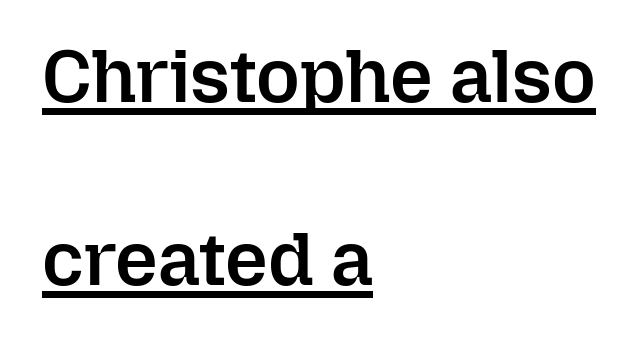
Nope, not italic — everything's standing straight. Characters follow at the spacing the type designer built in. A semibold gives these letters moderate extra thickness, short of bold. The block of text is sparse from top to bottom, with ample space between rows. Every row of glyphs begins at an identical x-position on the left.
